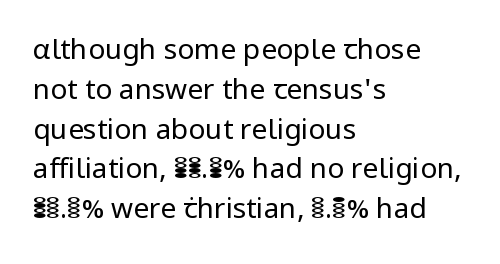
The image shows 28 px regular-weight sans-serif type, upright; set left-aligned, normal line spacing (1.42x), normal letter spacing, not underlined; low stroke contrast and a medium x-height.
